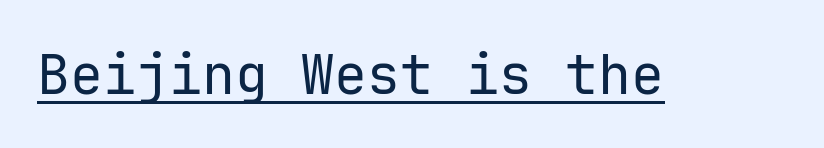
Q: Is the text bold? A: No.
Q: Is the text italic (slanted)? A: No, it is upright.
Q: Is the typeface a serif or a sans-serif typeface? A: Sans-serif.
Q: Is the text underlined? A: Yes.
Q: Is the spacing between letters normal or unusually wide? A: Normal.
Q: Width (condensed, normal, or wide)? A: Normal.
Q: Stroke contrast? A: Low.
Q: x-height? A: Medium.
Q: Monospaced? A: Yes.
